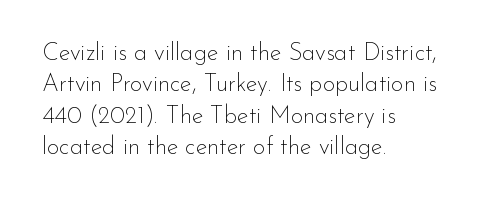
{"italic": "no", "bold": "no", "underline": "no", "align": "left", "line_spacing": "normal", "line_spacing_ratio": 1.31, "letter_spacing": "normal", "letter_spacing_em": 0.0, "glyph_px": 24}
